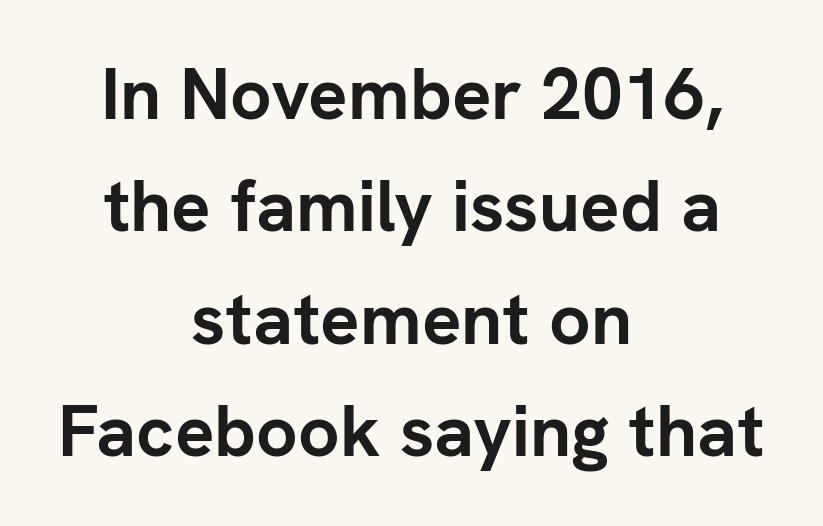
The lettering holds an erect, upright posture throughout. Nothing unusual about the tracking: characters are spaced as the font intends. The paragraph shown floats in the horizontal middle. These words are printed bold, with thick strokes throughout.
